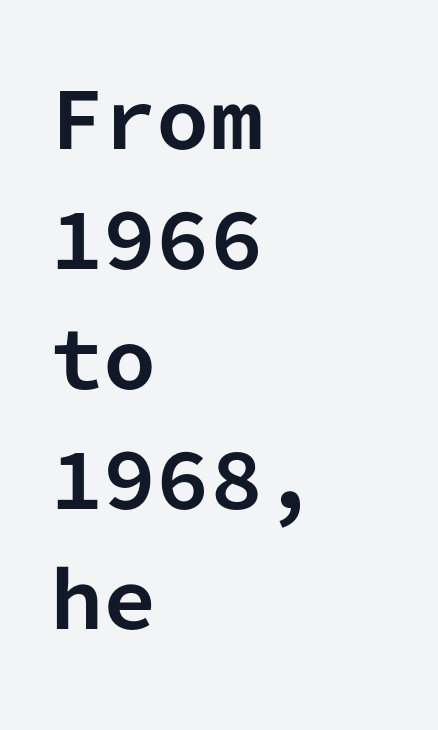
Q: Is the text bold? A: Yes.
Q: Is the text italic (slanted)? A: No, it is upright.
Q: Is the typeface a serif or a sans-serif typeface? A: Sans-serif.
Q: Is the text underlined? A: No.
Q: How is the paragraph aligned? A: Left-aligned.
Q: Is the spacing between letters normal or unusually wide? A: Normal.
Q: Is the spacing between lines tight, normal or loose? A: Normal.
Q: Width (condensed, normal, or wide)? A: Normal.
Q: Stroke contrast? A: Low.
Q: x-height? A: Medium.
Q: Monospaced? A: Yes.
